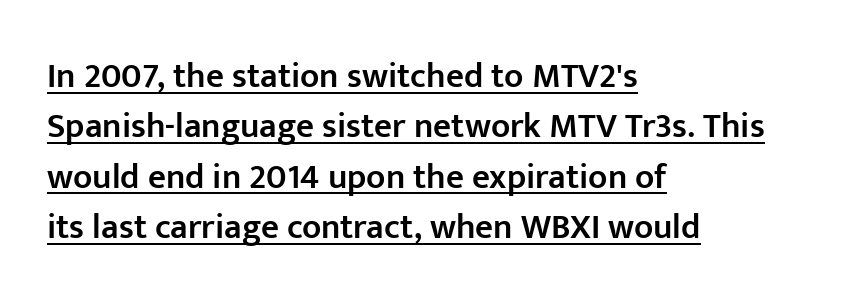
Varying glyph widths throughout — classic text-font behaviour. A continuous stroke trails under the words, as in a hyperlink. Normally led — the rows are evenly, conventionally spaced. Posture: straight, roman, zero tilt. The lines in this sample share a left origin and differ only in where they stop. Caption: standard tracking, unaltered.
